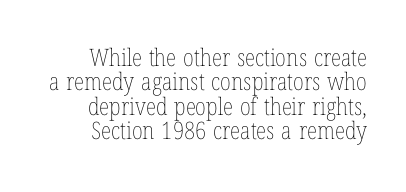
The image shows 24 px text type, upright; set right-aligned, tight line spacing (1.02x), normal letter spacing, not underlined.
